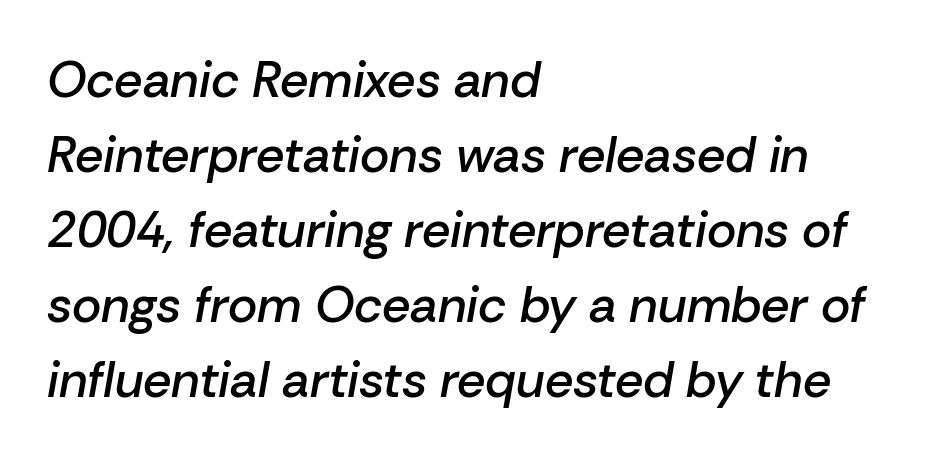
{"italic": "yes", "lean": "right", "slant_degrees": 10, "bold": "semi", "weight": "semibold", "width": "normal", "stroke_contrast": "low", "x_height": "medium", "monospaced": "no", "underline": "no", "align": "left", "line_spacing": "normal", "line_spacing_ratio": 1.5, "letter_spacing": "normal", "letter_spacing_em": 0.0, "glyph_px": 50}
